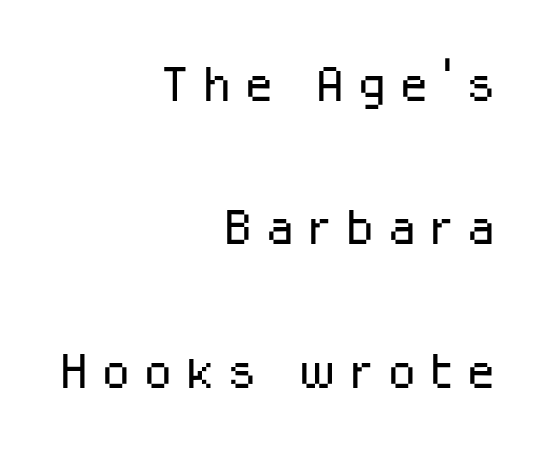
{"serif": "no", "italic": "no", "bold": "no", "weight": "light", "width": "normal", "stroke_contrast": "low", "x_height": "medium", "monospaced": "no", "underline": "no", "align": "right", "line_spacing": "loose", "line_spacing_ratio": 2.11, "glyph_px": 68}
